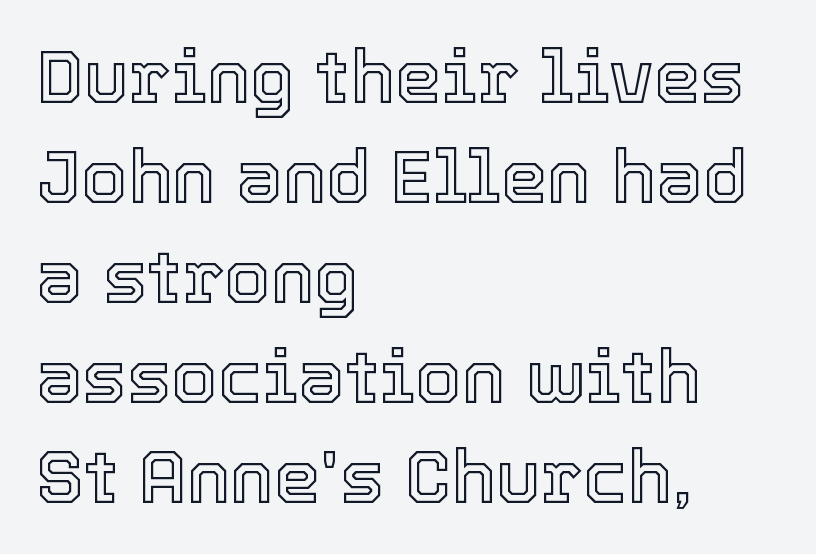
Whoever set this chose a conventional vertical rhythm. The passage shown has conventional tracking throughout. You can tell it's not italic because the verticals are truly vertical. The passage shown is typed in a proportional face where columns would drift. Descender tails drop into unmarked territory. Left-aligned paragraph, ragged on the right.
